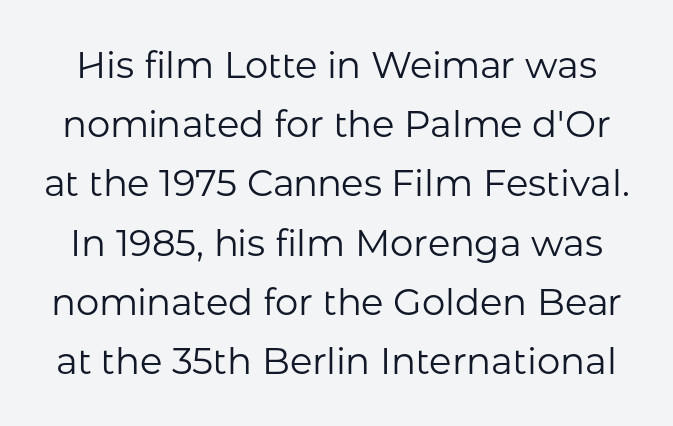
The image shows 37 px regular-weight sans-serif type, upright; set normal line spacing (1.6x), normal letter spacing, not underlined; low stroke contrast and a medium x-height.
